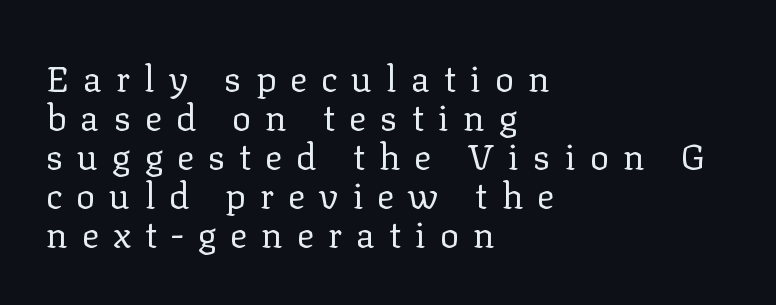
Q: Is the text bold? A: No.
Q: Is the text italic (slanted)? A: No, it is upright.
Q: Is the typeface a serif or a sans-serif typeface? A: Serif.
Q: Is the text underlined? A: No.
Q: How is the paragraph aligned? A: Left-aligned.
Q: Is the spacing between letters normal or unusually wide? A: Unusually wide.
Q: Is the spacing between lines tight, normal or loose? A: Tight.
Q: Width (condensed, normal, or wide)? A: Normal.
Q: Stroke contrast? A: Low.
Q: x-height? A: Medium.
Q: Monospaced? A: No.
